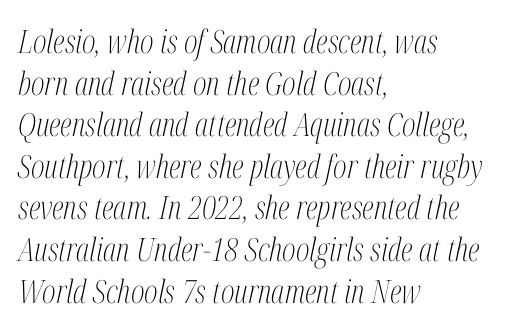
The paragraph has a hard left edge and a soft right edge. Counters stay open thanks to moderate or lighter strokes. A bare baseline throughout the passage. These lines are rendered in a variable-pitch font. In terms of letterform style, serifs are clearly present.
